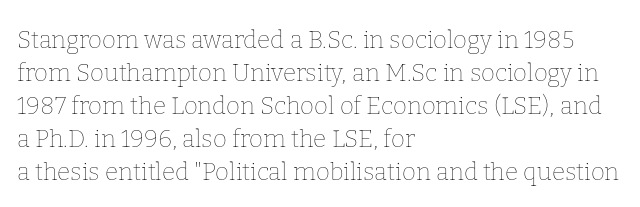
Q: Is the text bold? A: No.
Q: Is the text italic (slanted)? A: No, it is upright.
Q: Is the text underlined? A: No.
Q: How is the paragraph aligned? A: Left-aligned.
Q: Is the spacing between letters normal or unusually wide? A: Normal.
Q: Is the spacing between lines tight, normal or loose? A: Normal.
